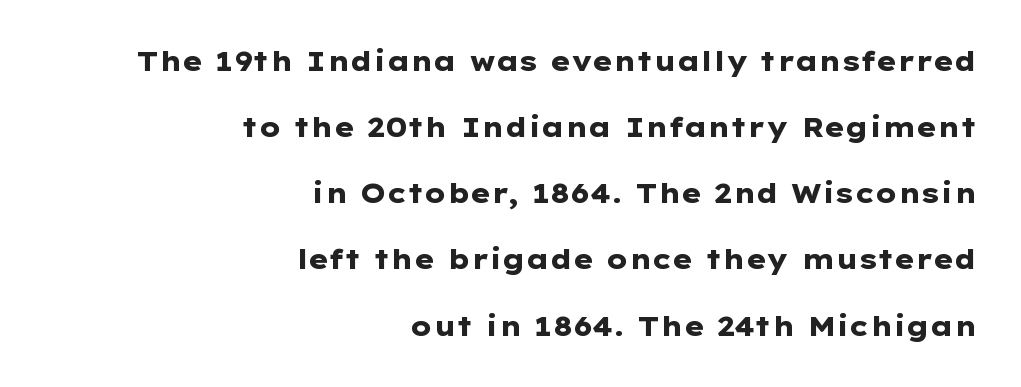
The image shows 27 px bold type, upright; set right-aligned, loose line spacing (2.45x), normal letter spacing, not underlined.
